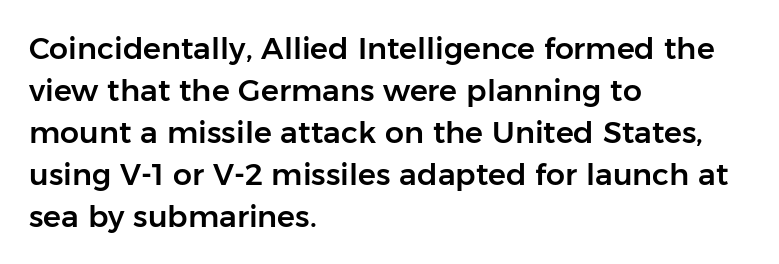
Q: Is the text italic (slanted)? A: No, it is upright.
Q: Is the typeface a serif or a sans-serif typeface? A: Sans-serif.
Q: Is the text underlined? A: No.
Q: How is the paragraph aligned? A: Left-aligned.
Q: Is the spacing between letters normal or unusually wide? A: Normal.
Q: Is the spacing between lines tight, normal or loose? A: Normal.
Q: Width (condensed, normal, or wide)? A: Normal.
Q: Stroke contrast? A: Low.
Q: x-height? A: Medium.
Q: Monospaced? A: No.
